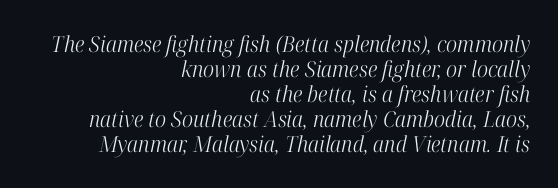
{"italic": "yes", "lean": "right", "slant_degrees": 12, "bold": "no", "underline": "no", "align": "right", "line_spacing": "tight", "line_spacing_ratio": 1.14, "letter_spacing": "normal", "letter_spacing_em": 0.0, "glyph_px": 22}
